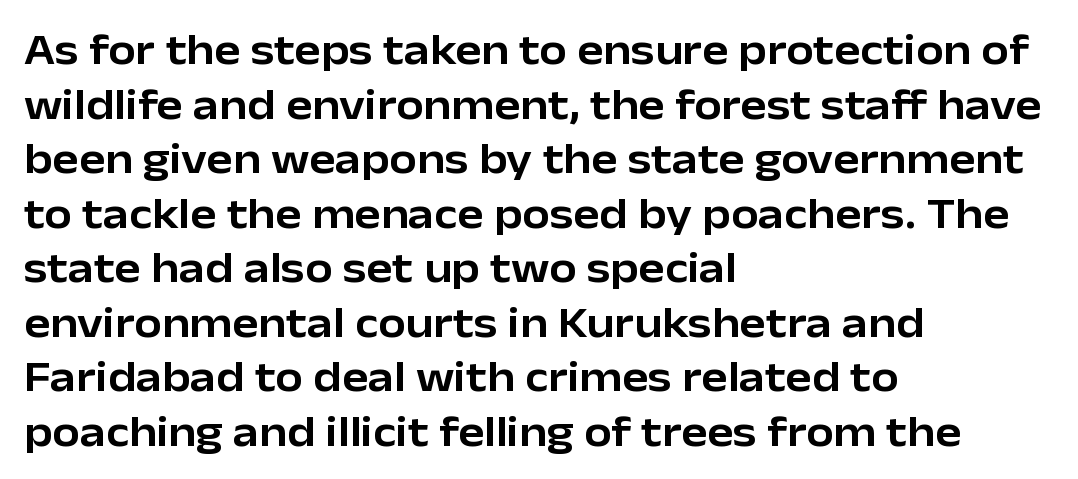
Note: no serifs on the glyphs. How are the letters spaced? Ordinarily, with no added tracking. Every stem runs plumb, perpendicular to the baseline. Teacher's note: observe the even left margin — that is flush-left alignment. The specimen omits any rule beneath the text block's lines. Here the designer chose a conventional face with non-uniform glyph widths.
